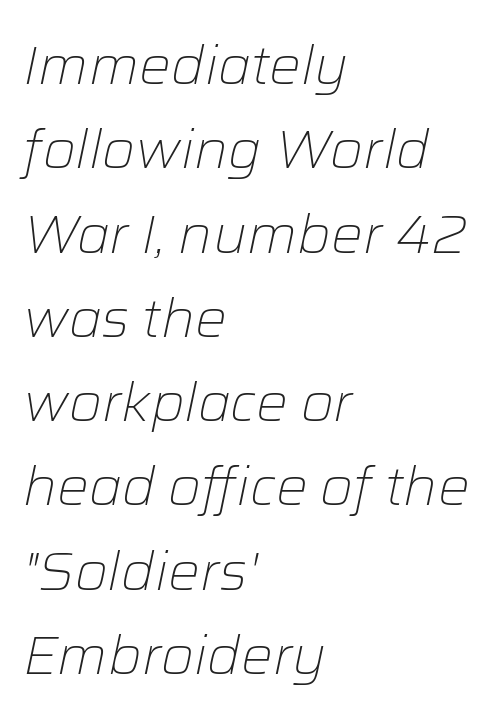
Descender tails drop into unmarked territory. Weight: in the light-to-regular range. Think of a printed novel: that variable character pitch is what you see here. Line starts are locked; line ends wander. Leading: standard.
